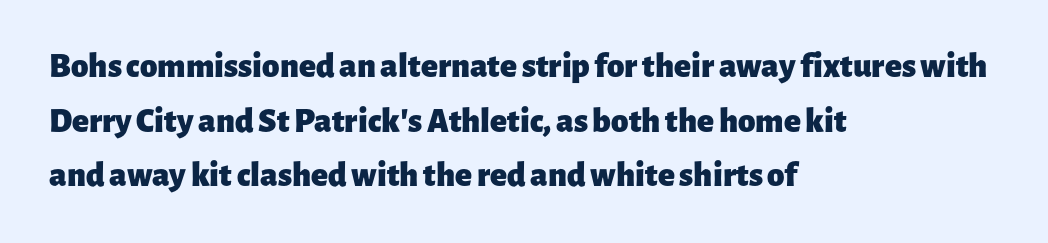
{"serif": "no", "italic": "no", "bold": "yes", "weight": "heavy", "width": "normal", "stroke_contrast": "low", "x_height": "medium", "monospaced": "no", "underline": "no", "align": "left", "line_spacing": "normal", "line_spacing_ratio": 1.56, "letter_spacing": "normal", "letter_spacing_em": 0.0, "glyph_px": 35}
